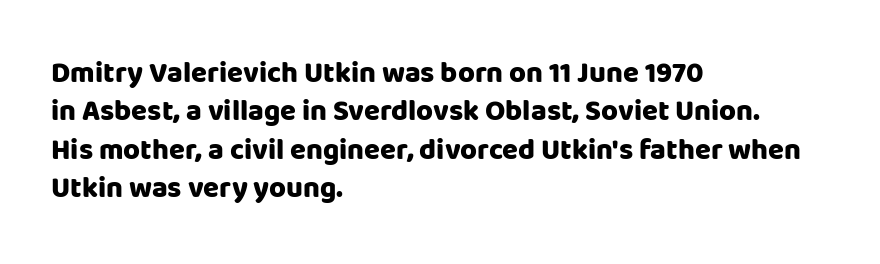
Q: Is the text bold? A: Yes.
Q: Is the text italic (slanted)? A: No, it is upright.
Q: Is the typeface a serif or a sans-serif typeface? A: Sans-serif.
Q: Is the text underlined? A: No.
Q: How is the paragraph aligned? A: Left-aligned.
Q: Is the spacing between letters normal or unusually wide? A: Normal.
Q: Is the spacing between lines tight, normal or loose? A: Normal.
Q: Width (condensed, normal, or wide)? A: Normal.
Q: Stroke contrast? A: Low.
Q: x-height? A: Large.
Q: Monospaced? A: No.
